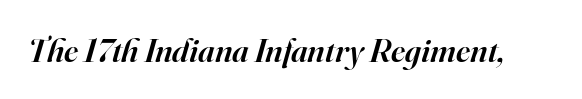
The lettering tilts uniformly, giving the passage an italic look. No extra tracking has been applied to these lines. Yep, those are serifs on the letters. Note the varied advance widths — an 'i' is clearly narrower than an 'm'. The words here are not underlined. How heavy is the stroke? Medium-heavy — a semibold, shy of bold.
